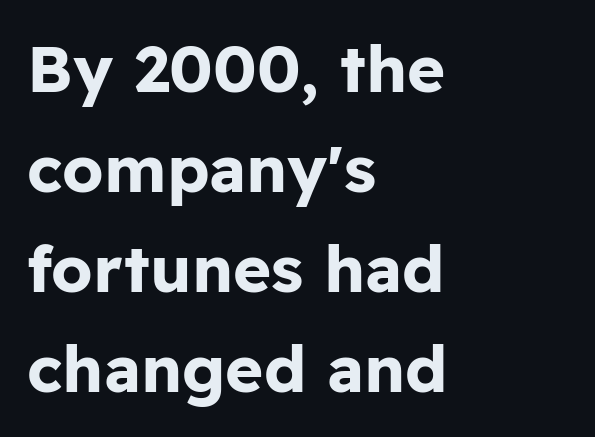
{"serif": "no", "italic": "no", "bold": "yes", "weight": "bold", "width": "normal", "stroke_contrast": "low", "x_height": "medium", "monospaced": "no", "underline": "no", "align": "left", "line_spacing": "normal", "line_spacing_ratio": 1.54, "letter_spacing": "normal", "letter_spacing_em": 0.0, "glyph_px": 65}
